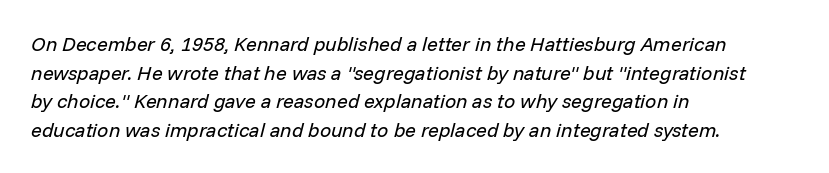
{"italic": "yes", "lean": "right", "slant_degrees": 14, "bold": "no", "underline": "no", "align": "left", "line_spacing": "normal", "line_spacing_ratio": 1.43, "letter_spacing": "normal", "letter_spacing_em": 0.0, "glyph_px": 20}
